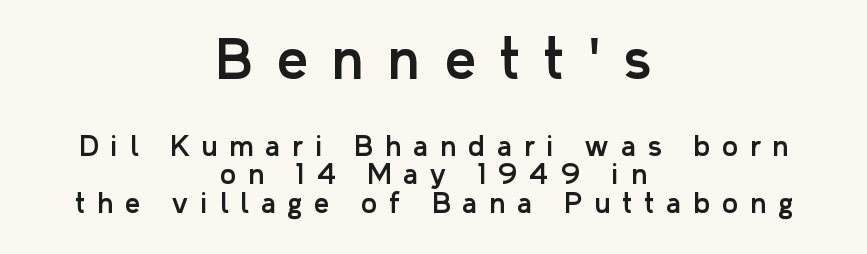
The image shows 54 px sans-serif type, upright; set centered, tight line spacing (1.05x), unusually wide letter spacing (+0.45 em), not underlined; the first (top) block is 2.0x larger; low stroke contrast and a medium x-height.
